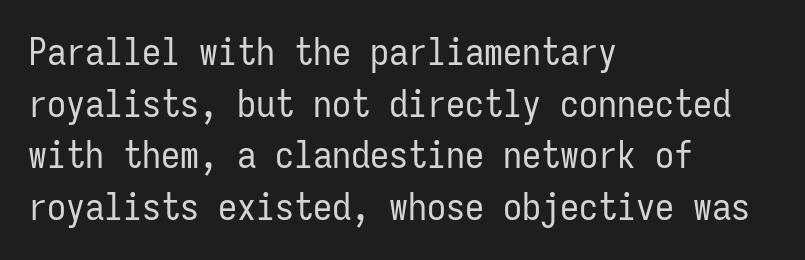
Q: Is the text bold? A: No.
Q: Is the text italic (slanted)? A: No, it is upright.
Q: Is the typeface a serif or a sans-serif typeface? A: Sans-serif.
Q: Is the text underlined? A: No.
Q: How is the paragraph aligned? A: Left-aligned.
Q: Is the spacing between letters normal or unusually wide? A: Normal.
Q: Is the spacing between lines tight, normal or loose? A: Normal.
Q: Width (condensed, normal, or wide)? A: Condensed.
Q: Stroke contrast? A: Low.
Q: x-height? A: Medium.
Q: Monospaced? A: Yes.
